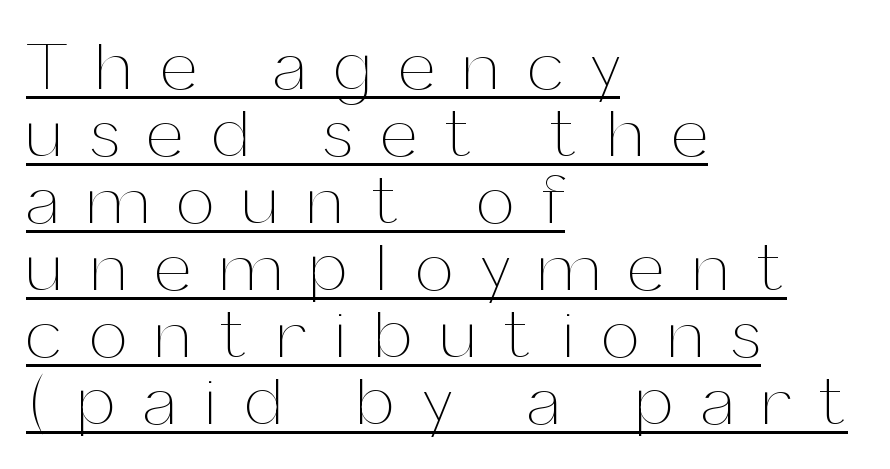
Q: Is the text bold? A: No.
Q: Is the text italic (slanted)? A: No, it is upright.
Q: Is the text underlined? A: Yes.
Q: How is the paragraph aligned? A: Left-aligned.
Q: Is the spacing between letters normal or unusually wide? A: Unusually wide.
Q: Is the spacing between lines tight, normal or loose? A: Tight.
Q: Width (condensed, normal, or wide)? A: Normal.
Q: Stroke contrast? A: Medium.
Q: x-height? A: Medium.
Q: Monospaced? A: No.
